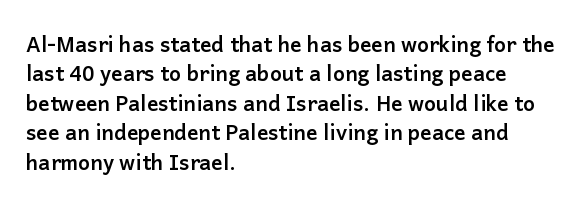
Posture: upright roman. Underlining? Definitely not there. Each line starts at the same left margin while the right side varies. Stroke thickness is high; the sample reads as a true bold. The block of text has a typical density, with ordinary space between rows.
